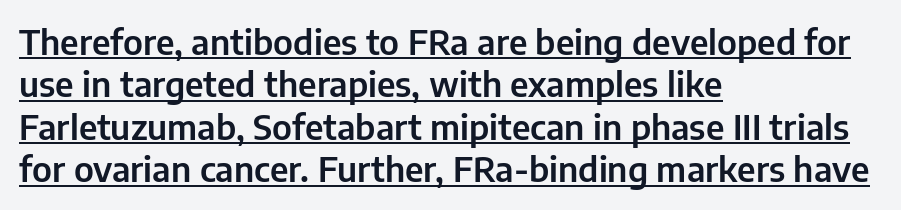
{"serif": "no", "italic": "no", "width": "normal", "stroke_contrast": "low", "x_height": "medium", "monospaced": "no", "underline": "yes", "align": "left", "line_spacing": "normal", "line_spacing_ratio": 1.25, "letter_spacing": "normal", "letter_spacing_em": 0.0, "glyph_px": 34}
